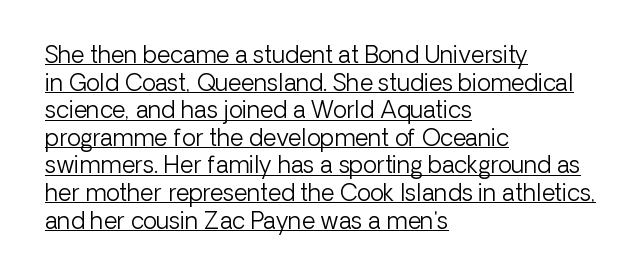
The image shows 23 px text type, upright; set left-aligned, line spacing 1.2x, normal letter spacing, underlined.
